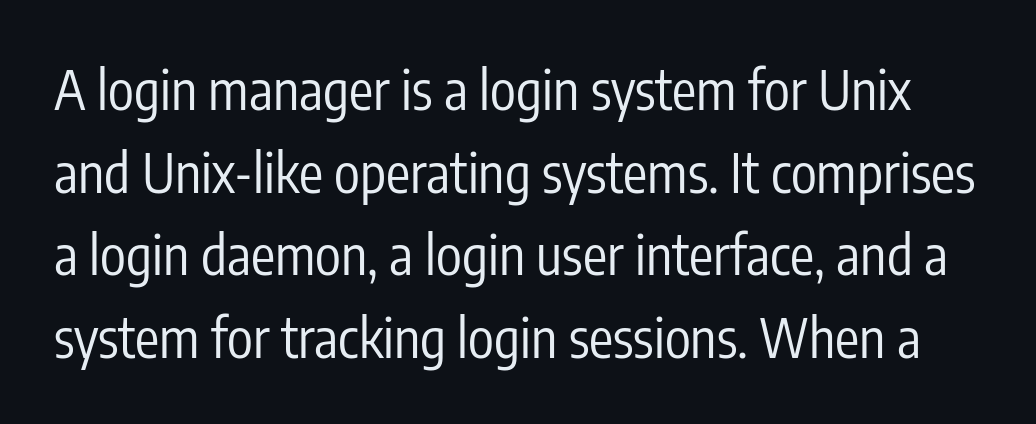
{"serif": "no", "italic": "no", "bold": "no", "weight": "regular", "width": "condensed", "stroke_contrast": "low", "x_height": "medium", "monospaced": "no", "underline": "no", "line_spacing": "normal", "line_spacing_ratio": 1.53, "letter_spacing": "normal", "letter_spacing_em": 0.0, "glyph_px": 54}
